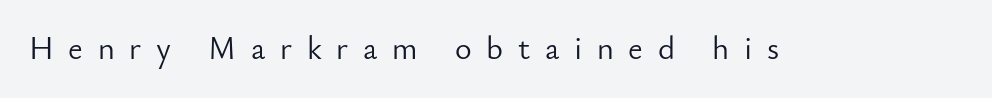
The image shows 32 px light sans-serif type, upright; set unusually wide letter spacing (+0.46 em), not underlined; low stroke contrast and a small x-height.
